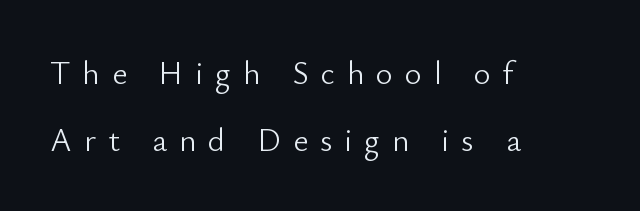
{"serif": "no", "italic": "no", "bold": "no", "weight": "light", "width": "normal", "stroke_contrast": "low", "x_height": "small", "monospaced": "no", "underline": "no", "align": "left", "line_spacing": "loose", "line_spacing_ratio": 2.08, "letter_spacing": "wide", "letter_spacing_em": 0.38, "glyph_px": 32}
